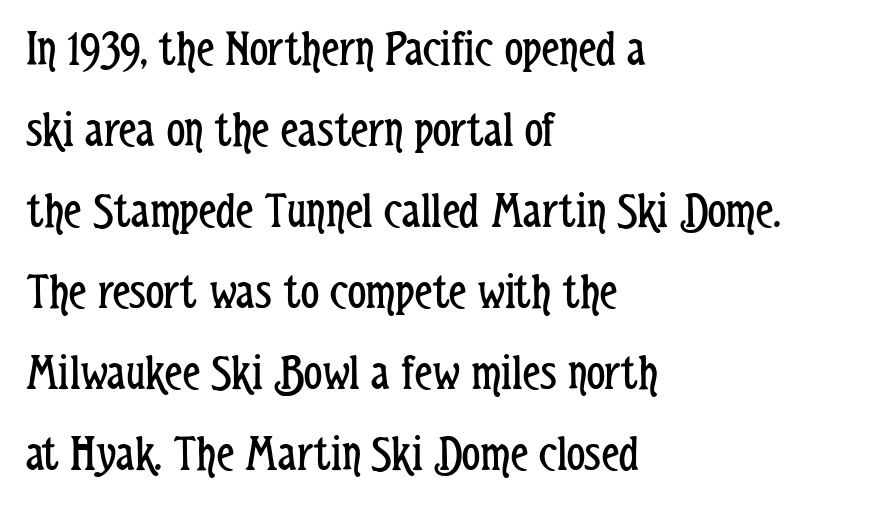
The image shows 51 px regular-weight, condensed sans-serif type, upright; set left-aligned, normal line spacing (1.59x), normal letter spacing, not underlined; low stroke contrast and a medium x-height.
